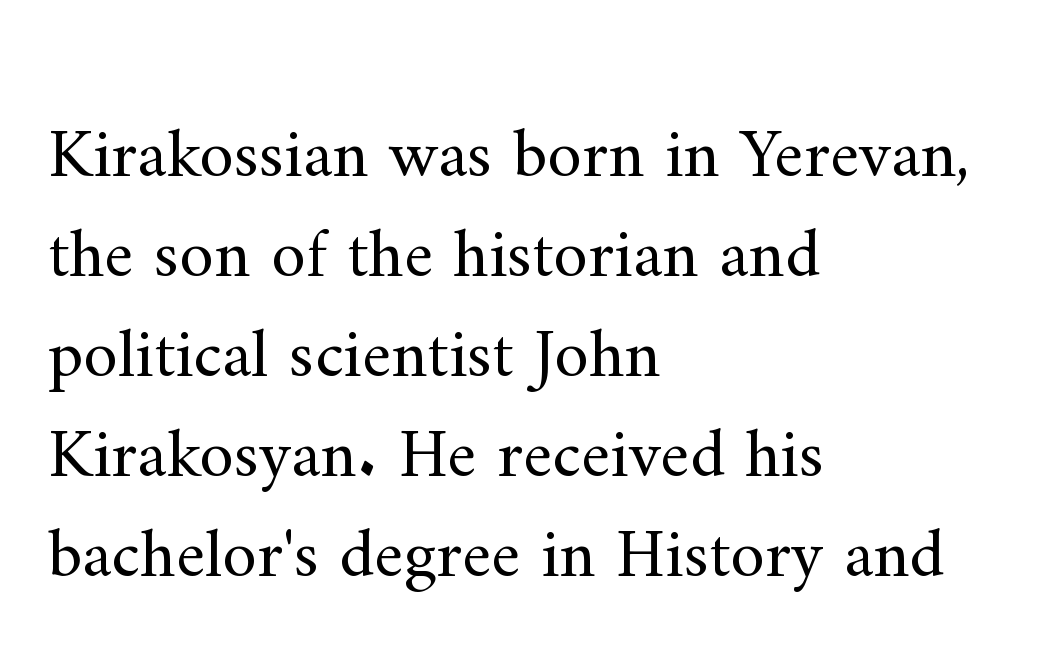
The image shows 70 px regular-weight serif type, upright; set left-aligned, normal line spacing (1.43x), normal letter spacing, not underlined; medium stroke contrast and a small x-height.
